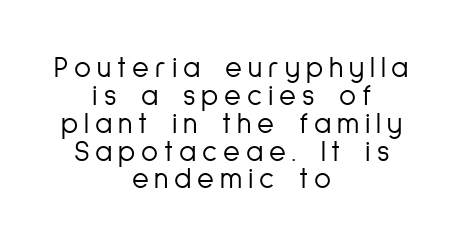
Q: Is the text bold? A: No.
Q: Is the text italic (slanted)? A: No, it is upright.
Q: Is the typeface a serif or a sans-serif typeface? A: Sans-serif.
Q: Is the text underlined? A: No.
Q: How is the paragraph aligned? A: Centered.
Q: Is the spacing between letters normal or unusually wide? A: Unusually wide.
Q: Is the spacing between lines tight, normal or loose? A: Tight.
Q: Width (condensed, normal, or wide)? A: Condensed.
Q: Stroke contrast? A: Low.
Q: x-height? A: Medium.
Q: Monospaced? A: No.
